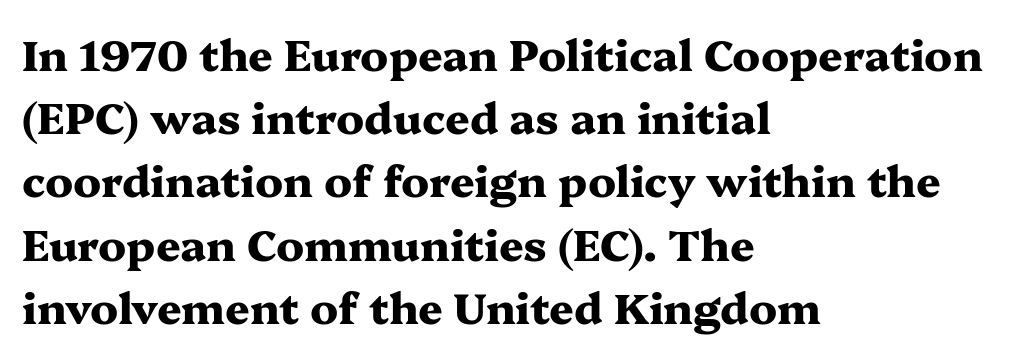
The baseline area is clear. The face used here is proportionally spaced, like ordinary book or web type. Does the copy run flush right? No — it runs flush left. I'd call this a serif setting — the letters wear small feet. Ascenders rise straight up at ninety degrees.
